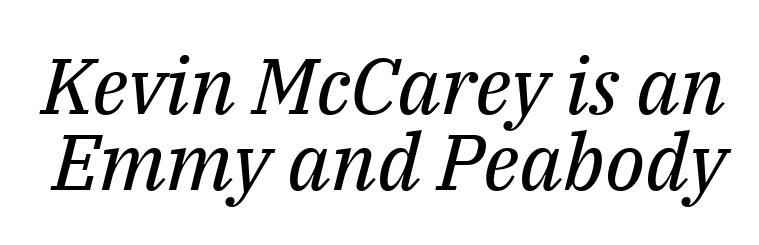
{"serif": "yes", "italic": "yes", "lean": "right", "slant_degrees": 14, "bold": "no", "weight": "regular", "width": "normal", "stroke_contrast": "medium", "x_height": "medium", "monospaced": "no", "underline": "no", "line_spacing": "tight", "line_spacing_ratio": 0.96, "letter_spacing": "normal", "letter_spacing_em": 0.0, "glyph_px": 79}
